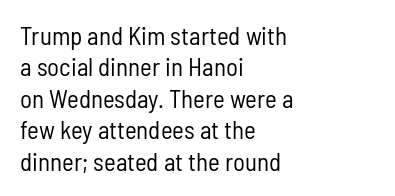
The image shows 25 px text type, upright; set left-aligned, normal line spacing (1.26x), normal letter spacing, not underlined.
